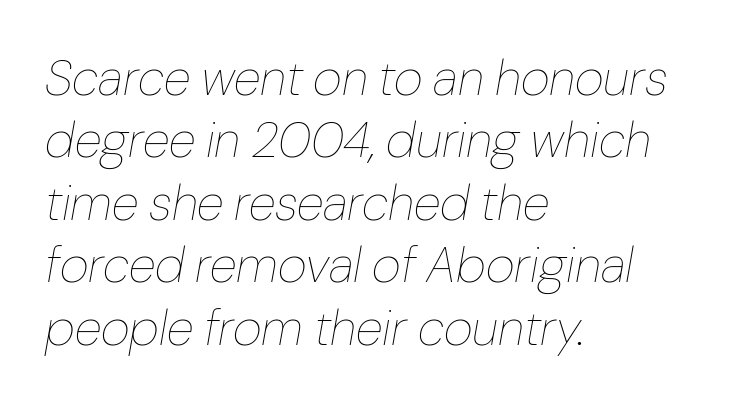
{"italic": "yes", "lean": "right", "slant_degrees": 10, "bold": "no", "weight": "thin", "width": "normal", "stroke_contrast": "low", "x_height": "medium", "monospaced": "no", "underline": "no", "align": "left", "line_spacing": "normal", "line_spacing_ratio": 1.25, "letter_spacing": "normal", "letter_spacing_em": 0.0, "glyph_px": 50}
